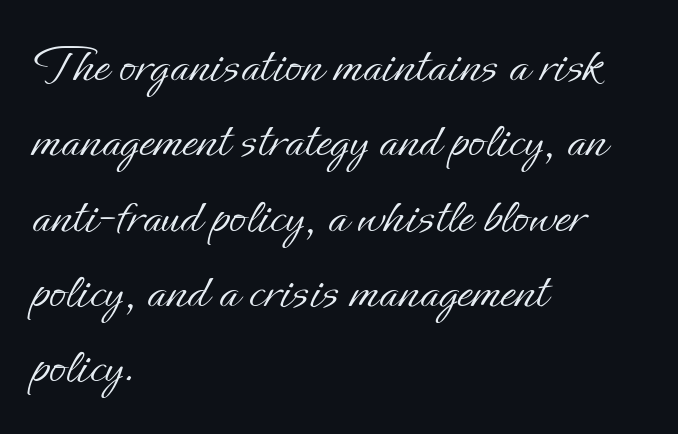
Q: Is the text bold? A: No.
Q: Is the text italic (slanted)? A: Yes.
Q: Is the text underlined? A: No.
Q: How is the paragraph aligned? A: Left-aligned.
Q: Is the spacing between letters normal or unusually wide? A: Normal.
Q: Is the spacing between lines tight, normal or loose? A: Normal.
Q: Width (condensed, normal, or wide)? A: Normal.
Q: Stroke contrast? A: Low.
Q: x-height? A: Small.
Q: Monospaced? A: No.
